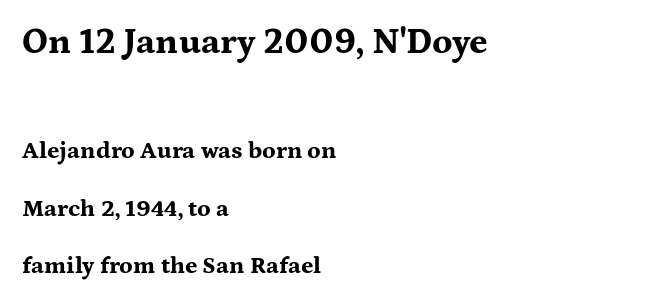
Q: Is the text bold? A: Yes.
Q: Is the text italic (slanted)? A: No, it is upright.
Q: Is the typeface a serif or a sans-serif typeface? A: Serif.
Q: Is the text underlined? A: No.
Q: How is the paragraph aligned? A: Left-aligned.
Q: Is the spacing between letters normal or unusually wide? A: Normal.
Q: Is the spacing between lines tight, normal or loose? A: Loose.
Q: Which block of text is set in a larger size, the first (top) or the second (bottom)? A: The first (top) one.
Q: Width (condensed, normal, or wide)? A: Wide.
Q: Stroke contrast? A: Medium.
Q: x-height? A: Medium.
Q: Monospaced? A: No.
